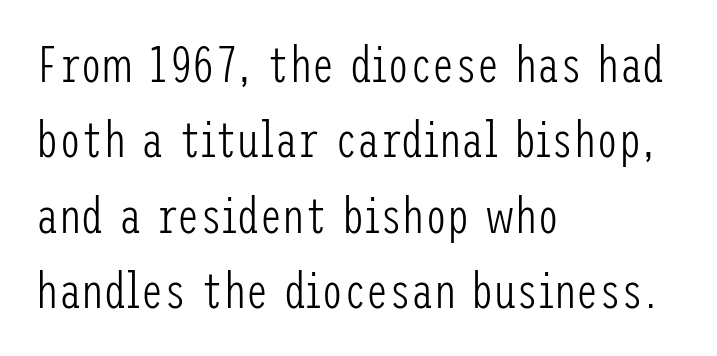
Q: Is the text bold? A: No.
Q: Is the text italic (slanted)? A: No, it is upright.
Q: Is the typeface a serif or a sans-serif typeface? A: Sans-serif.
Q: Is the text underlined? A: No.
Q: How is the paragraph aligned? A: Left-aligned.
Q: Is the spacing between letters normal or unusually wide? A: Normal.
Q: Is the spacing between lines tight, normal or loose? A: Normal.
Q: Width (condensed, normal, or wide)? A: Condensed.
Q: Stroke contrast? A: Low.
Q: x-height? A: Medium.
